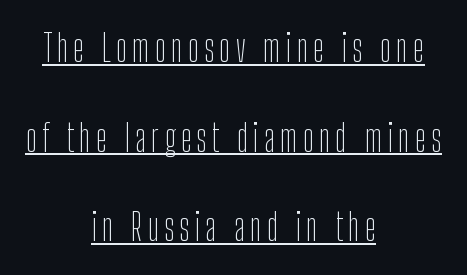
Q: Is the text bold? A: No.
Q: Is the text italic (slanted)? A: No, it is upright.
Q: Is the typeface a serif or a sans-serif typeface? A: Sans-serif.
Q: Is the text underlined? A: Yes.
Q: How is the paragraph aligned? A: Centered.
Q: Is the spacing between lines tight, normal or loose? A: Loose.
Q: Width (condensed, normal, or wide)? A: Condensed.
Q: Stroke contrast? A: Low.
Q: x-height? A: Medium.
Q: Monospaced? A: No.
